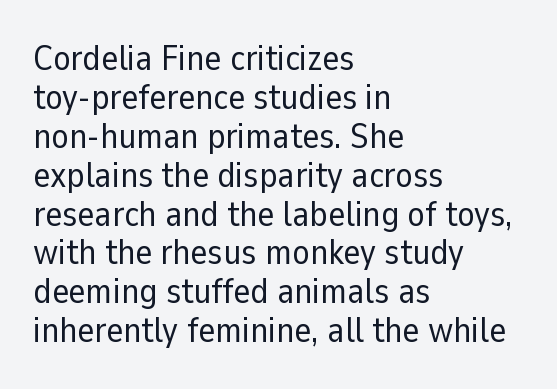
Baseline-to-baseline distance is barely more than the letter height. Varying glyph widths throughout — classic text-font behaviour. Stroke thickness stays within the range of a standard reading face or lighter. If you drew a line through each stem, it would be perfectly vertical. The letterforms sit shoulder to shoulder at normal distance.
